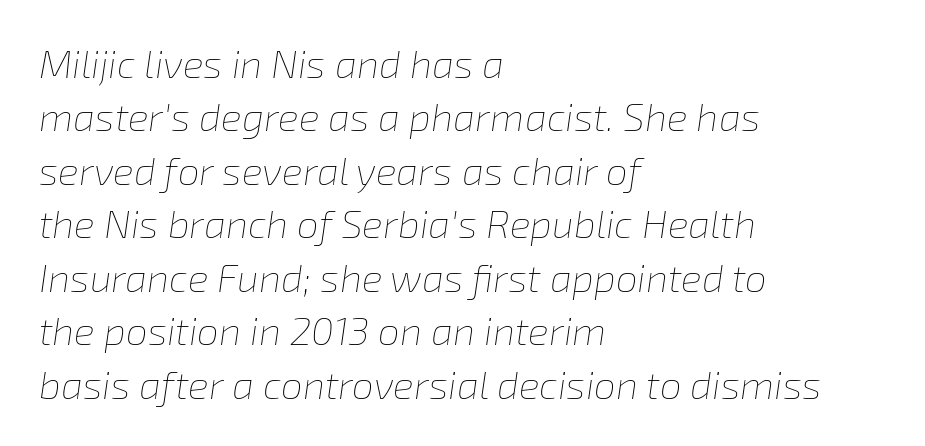
These lines are rendered in a variable-pitch font. Which margin do the lines hug? The left one — the right edge is uneven. The font sits on the lighter half of the weight spectrum, regular included. If you drew a line through each stem, it would be angled. Decoration check: the copy has no underline. Nothing unusual about the tracking: characters are spaced as the font intends.
